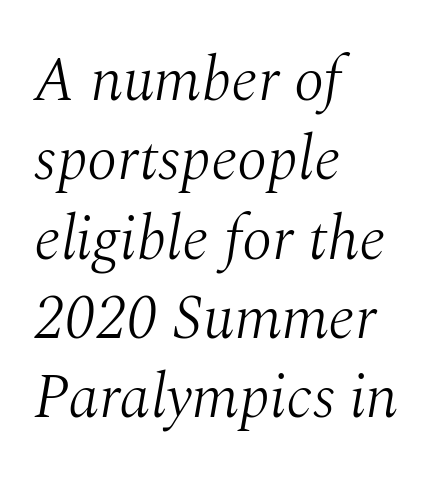
The image shows 62 px light serif type, italic (leaning right); set left-aligned, normal line spacing (1.28x), normal letter spacing, not underlined; medium stroke contrast and a medium x-height.
